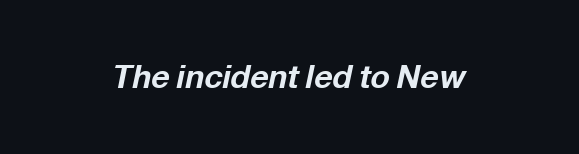
Q: Is the text bold? A: Yes.
Q: Is the text italic (slanted)? A: Yes, it leans right by about 12 degrees.
Q: Is the text underlined? A: No.
Q: How is the paragraph aligned? A: Centered.
Q: Is the spacing between letters normal or unusually wide? A: Normal.
Q: Width (condensed, normal, or wide)? A: Normal.
Q: Stroke contrast? A: Low.
Q: x-height? A: Medium.
Q: Monospaced? A: No.
